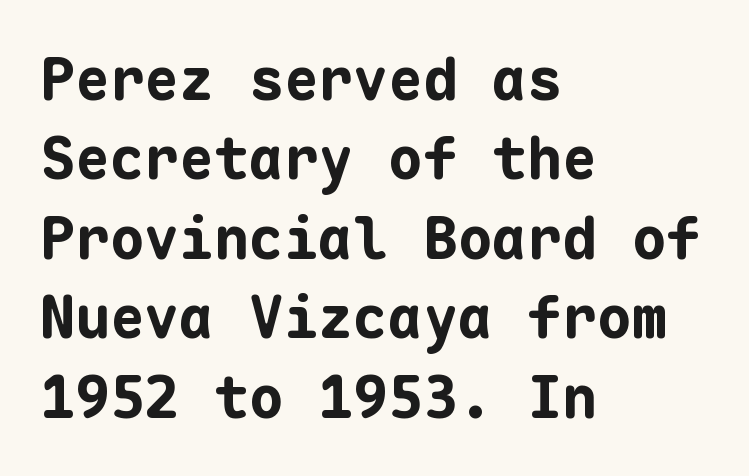
The image shows 58 px bold sans-serif type, upright, monospaced; set left-aligned, normal line spacing (1.37x), normal letter spacing, not underlined; low stroke contrast and a medium x-height.
